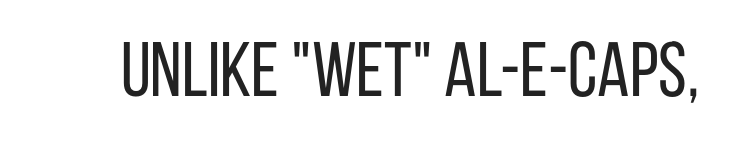
{"serif": "no", "italic": "no", "bold": "no", "weight": "regular", "width": "condensed", "stroke_contrast": "low", "x_height": "large", "monospaced": "no", "underline": "no", "letter_spacing": "normal", "letter_spacing_em": 0.0, "glyph_px": 77}
